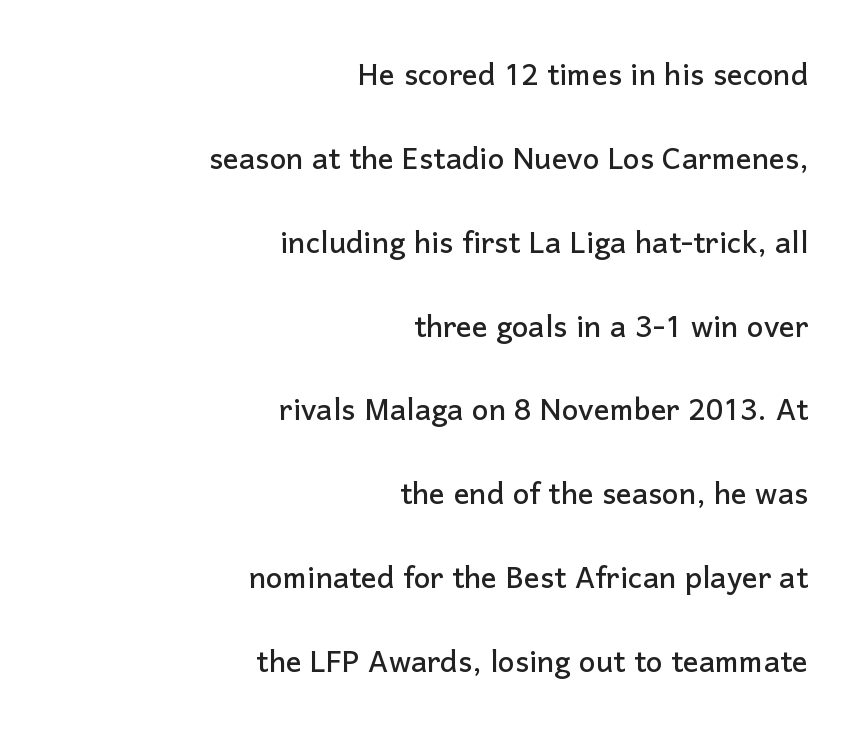
The letterforms sit shoulder to shoulder at normal distance. The gap between lines stays unmarked. One-word summary of the alignment: right. The letters stand upright; this is a roman face.
